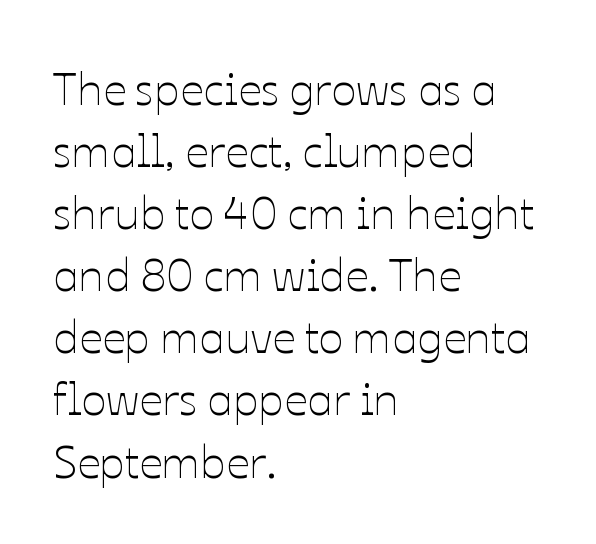
The image shows 46 px thin type, upright; set left-aligned, normal line spacing (1.35x), normal letter spacing, not underlined; low stroke contrast and a medium x-height.
